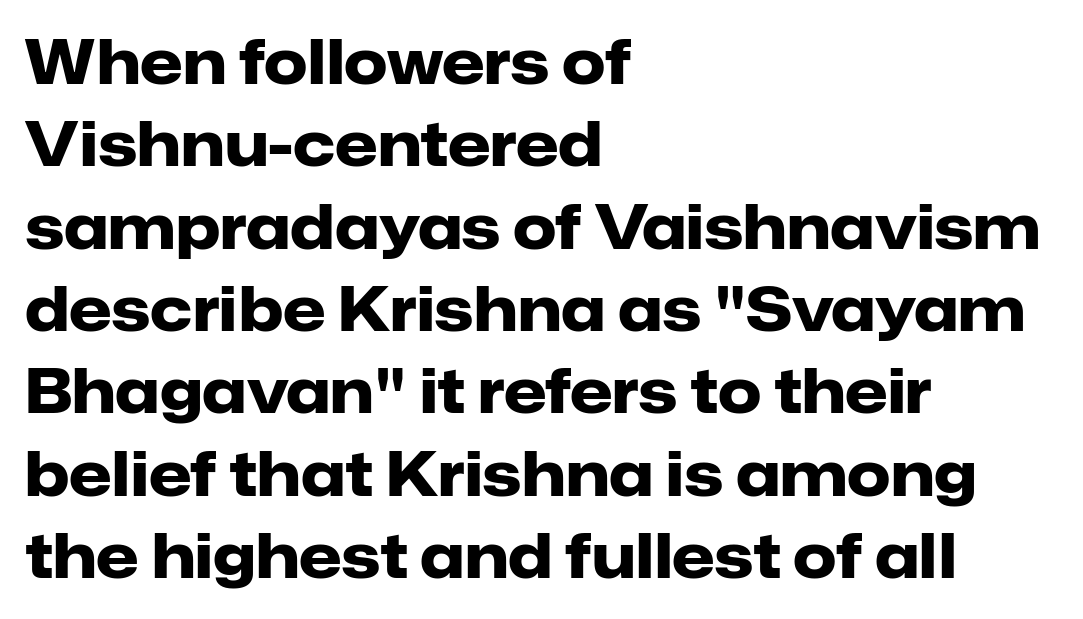
Q: Is the text bold? A: Yes.
Q: Is the text italic (slanted)? A: No, it is upright.
Q: Is the typeface a serif or a sans-serif typeface? A: Sans-serif.
Q: Is the text underlined? A: No.
Q: How is the paragraph aligned? A: Left-aligned.
Q: Is the spacing between letters normal or unusually wide? A: Normal.
Q: Is the spacing between lines tight, normal or loose? A: Normal.
Q: Width (condensed, normal, or wide)? A: Normal.
Q: Stroke contrast? A: Low.
Q: x-height? A: Medium.
Q: Monospaced? A: No.
